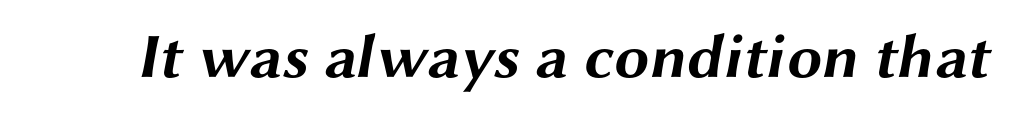
Emphasis by weight is at full strength: bold. Does the type have serifs? No, each stem ends abruptly. Has an underline been added? It has not. No extra tracking has been applied to these lines.
